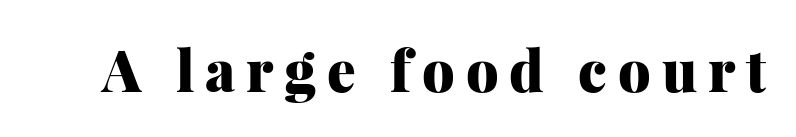
The image shows 57 px heavy serif type, upright; set not underlined; medium stroke contrast and a medium x-height.
